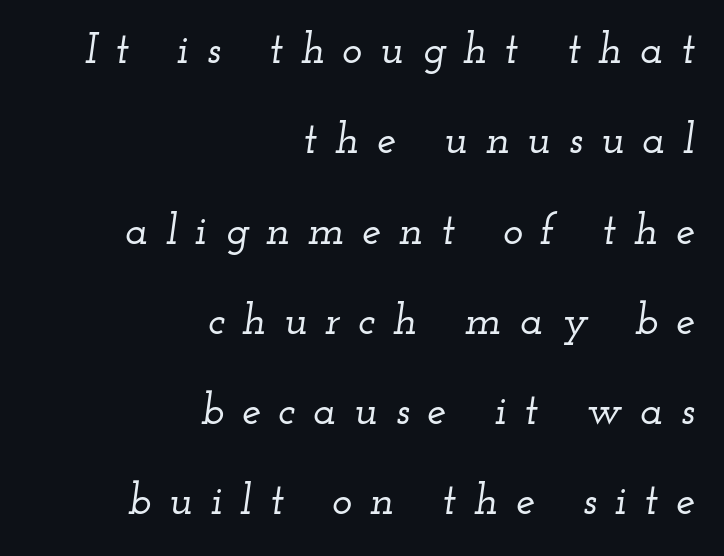
{"serif": "yes", "italic": "yes", "lean": "right", "slant_degrees": 12, "width": "wide", "stroke_contrast": "low", "x_height": "small", "monospaced": "no", "underline": "no", "align": "right", "line_spacing": "loose", "line_spacing_ratio": 2.1, "letter_spacing": "wide", "letter_spacing_em": 0.41, "glyph_px": 43}
